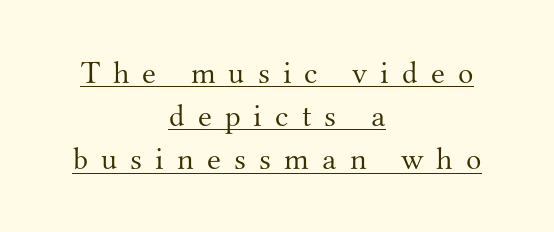
Leading: standard. Unlike italic type, these characters show no tilt at all. A typesetter would call this heavily tracked-out type. The lines in this sample share a center point and differ in where they start and stop.
